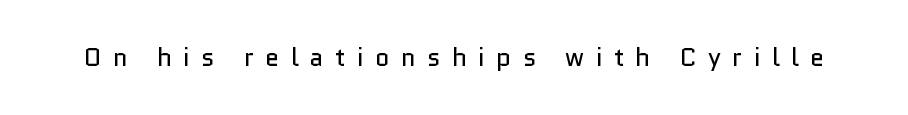
The image shows 25 px text type, upright; set unusually wide letter spacing (+0.46 em), not underlined.
